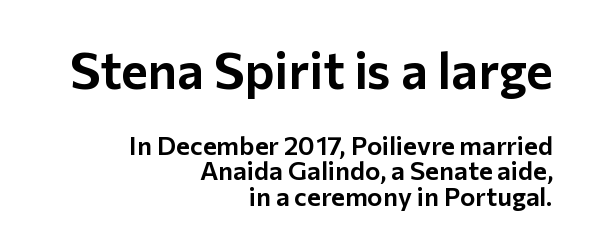
These lines are composed in type without serifs. Italic: no, the glyphs are upright roman. Check under the words: just untouched page. You could not count columns in this text — the font is proportionally spaced. If you drew a ruler down the right edge, every line would touch it. Between these two stacked blocks, the higher one wins on size.
